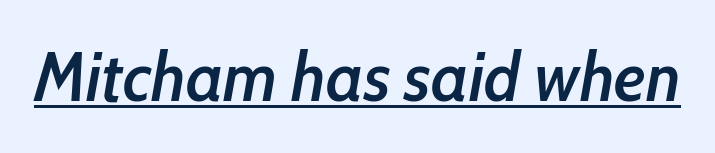
You could not count columns in this text — the font is proportionally spaced. The rendered words wear a rule along their underside. Does the lettering tilt? It does — this is italic. Does the weight exceed regular? Yes, but only to semibold. There is no visible air inserted between adjacent glyphs.
